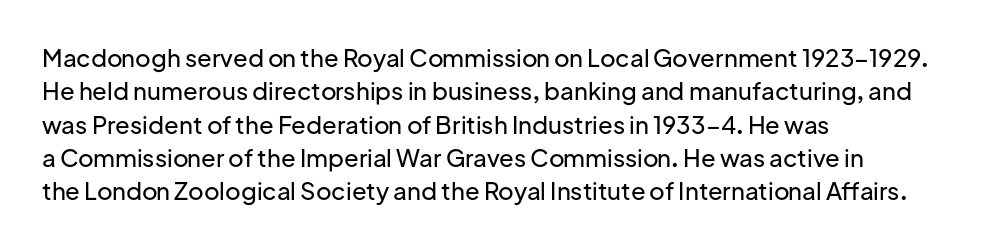
Q: Is the text italic (slanted)? A: No, it is upright.
Q: Is the text underlined? A: No.
Q: How is the paragraph aligned? A: Left-aligned.
Q: Is the spacing between letters normal or unusually wide? A: Normal.
Q: Is the spacing between lines tight, normal or loose? A: Normal.
